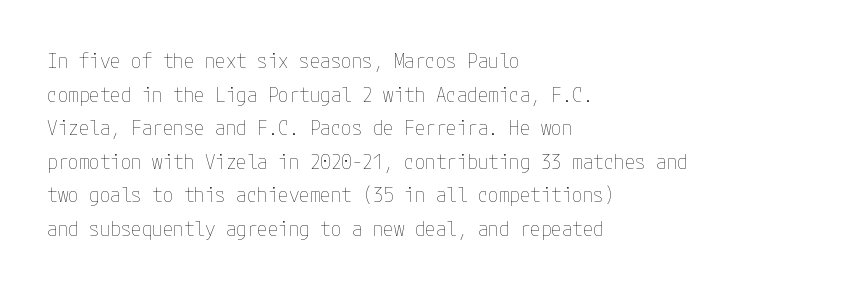
Q: Is the text bold? A: No.
Q: Is the text italic (slanted)? A: No, it is upright.
Q: Is the text underlined? A: No.
Q: How is the paragraph aligned? A: Left-aligned.
Q: Is the spacing between letters normal or unusually wide? A: Normal.
Q: Is the spacing between lines tight, normal or loose? A: Normal.
